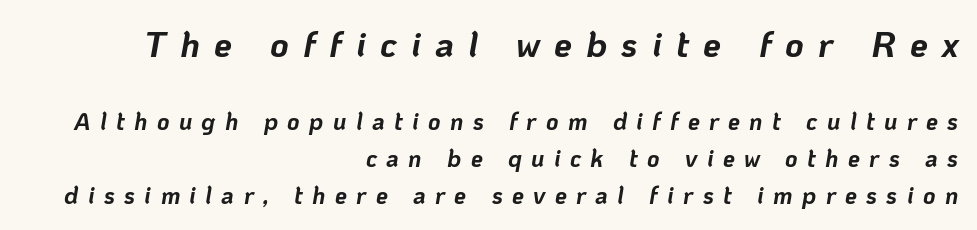
Q: Is the text bold? A: Yes.
Q: Is the text italic (slanted)? A: Yes, it leans right by about 10 degrees.
Q: Is the text underlined? A: No.
Q: How is the paragraph aligned? A: Right-aligned.
Q: Is the spacing between letters normal or unusually wide? A: Unusually wide.
Q: Is the spacing between lines tight, normal or loose? A: Normal.
Q: Which block of text is set in a larger size, the first (top) or the second (bottom)? A: The first (top) one.
Q: Width (condensed, normal, or wide)? A: Normal.
Q: Stroke contrast? A: Low.
Q: x-height? A: Medium.
Q: Monospaced? A: No.
